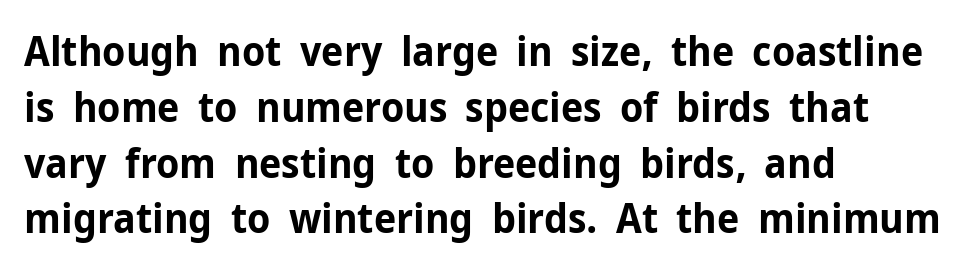
{"serif": "no", "italic": "no", "bold": "yes", "weight": "bold", "width": "normal", "stroke_contrast": "low", "x_height": "medium", "monospaced": "no", "underline": "no", "align": "left", "line_spacing": "normal", "line_spacing_ratio": 1.36, "letter_spacing": "normal", "letter_spacing_em": 0.0, "glyph_px": 41}
